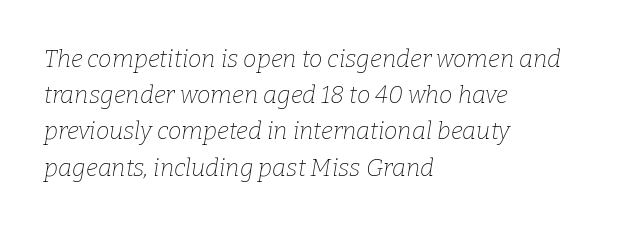
Think standard paragraph weight, or any step lighter than that. If you drew a ruler down the left edge, every line would touch it. A bare baseline throughout the passage. The block of text has a typical density, with ordinary space between rows.
